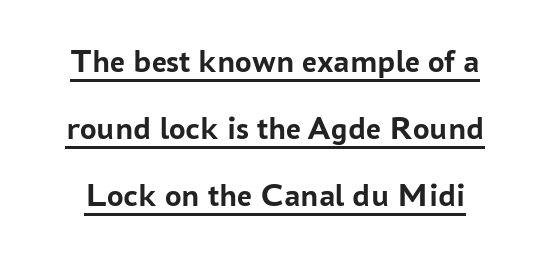
Q: Is the text bold? A: Yes.
Q: Is the text italic (slanted)? A: No, it is upright.
Q: Is the typeface a serif or a sans-serif typeface? A: Sans-serif.
Q: Is the text underlined? A: Yes.
Q: Is the spacing between letters normal or unusually wide? A: Normal.
Q: Is the spacing between lines tight, normal or loose? A: Loose.
Q: Width (condensed, normal, or wide)? A: Normal.
Q: Stroke contrast? A: Low.
Q: x-height? A: Medium.
Q: Monospaced? A: No.
